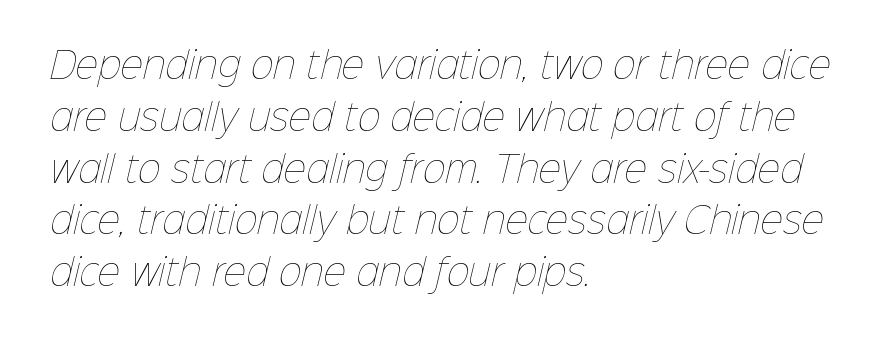
The designer left line spacing at the default. Weight: regular or lighter. The letterforms sit shoulder to shoulder at normal distance. Character widths vary here, with narrow letters taking less room than wide ones. Quick note: underline off. If you drew a ruler down the left edge, every line would touch it.
